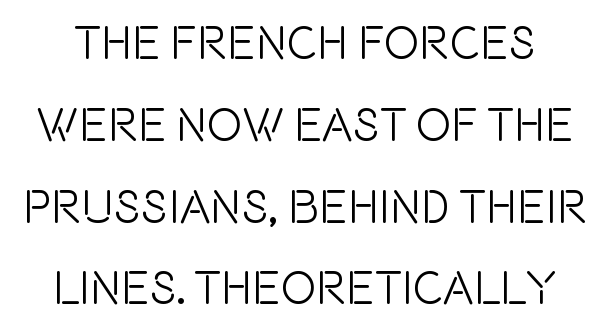
Q: Is the text italic (slanted)? A: No, it is upright.
Q: Is the typeface a serif or a sans-serif typeface? A: Sans-serif.
Q: Is the text underlined? A: No.
Q: Is the spacing between letters normal or unusually wide? A: Normal.
Q: Width (condensed, normal, or wide)? A: Condensed.
Q: x-height? A: Large.
Q: Monospaced? A: No.
